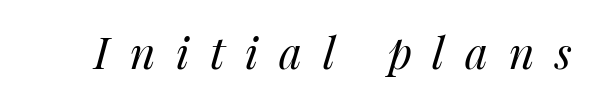
Someone cranked the tracking dial way up on this one. The weight would be labelled regular, book, light, or lighter still. Yep, that's italic — everything's leaning. The gap between lines stays unmarked. Here the designer chose a conventional face with non-uniform glyph widths.
